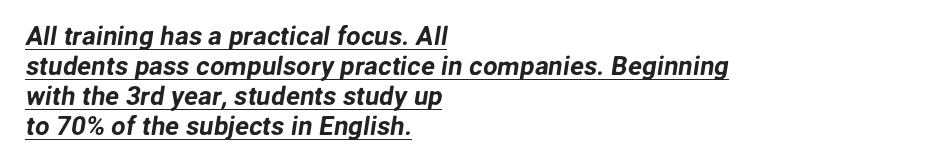
The image shows 26 px text type; set left-aligned, tight line spacing (1.15x), normal letter spacing, underlined.
